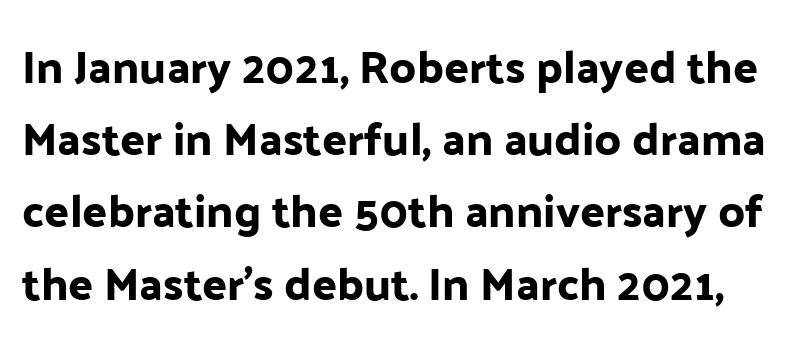
The image shows 46 px sans-serif type, upright; set normal line spacing (1.57x), normal letter spacing, not underlined; low stroke contrast and a medium x-height.
